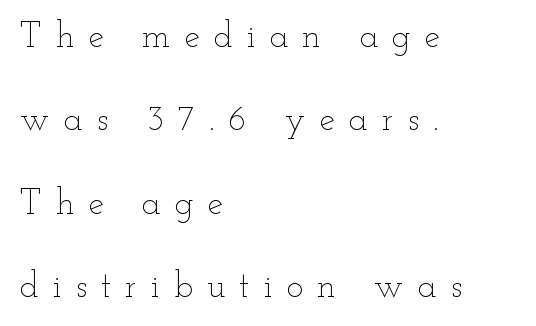
Q: Is the text bold? A: No.
Q: Is the text italic (slanted)? A: No, it is upright.
Q: Is the text underlined? A: No.
Q: How is the paragraph aligned? A: Left-aligned.
Q: Is the spacing between letters normal or unusually wide? A: Unusually wide.
Q: Is the spacing between lines tight, normal or loose? A: Loose.
Q: Width (condensed, normal, or wide)? A: Wide.
Q: Stroke contrast? A: Low.
Q: x-height? A: Small.
Q: Monospaced? A: No.
